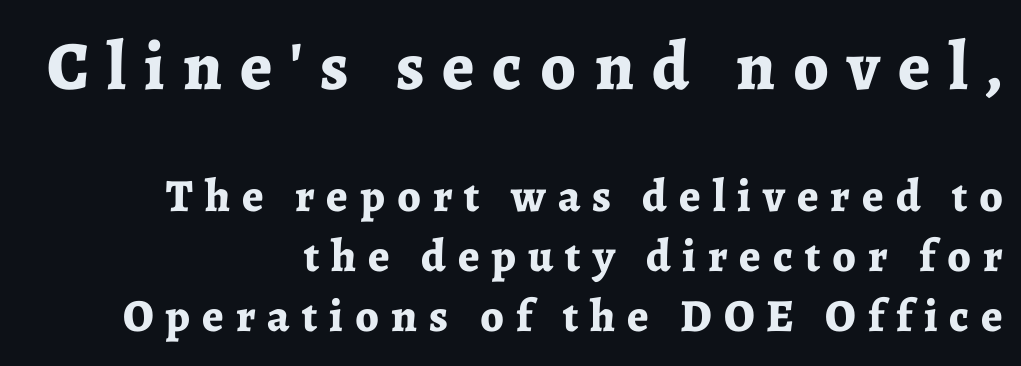
Q: Is the text bold? A: Yes.
Q: Is the text italic (slanted)? A: No, it is upright.
Q: Is the typeface a serif or a sans-serif typeface? A: Serif.
Q: Is the text underlined? A: No.
Q: How is the paragraph aligned? A: Right-aligned.
Q: Is the spacing between letters normal or unusually wide? A: Unusually wide.
Q: Is the spacing between lines tight, normal or loose? A: Normal.
Q: Which block of text is set in a larger size, the first (top) or the second (bottom)? A: The first (top) one.
Q: Width (condensed, normal, or wide)? A: Normal.
Q: Stroke contrast? A: Low.
Q: x-height? A: Medium.
Q: Monospaced? A: No.
